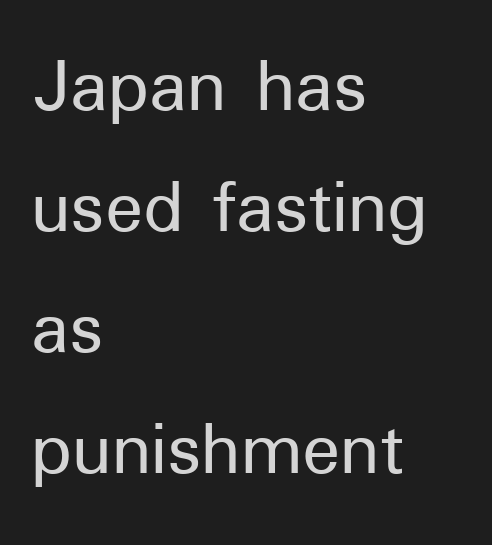
{"serif": "no", "italic": "no", "width": "normal", "stroke_contrast": "low", "x_height": "medium", "monospaced": "no", "underline": "no", "align": "left", "line_spacing": "normal", "line_spacing_ratio": 1.53, "letter_spacing": "normal", "letter_spacing_em": 0.0, "glyph_px": 79}
